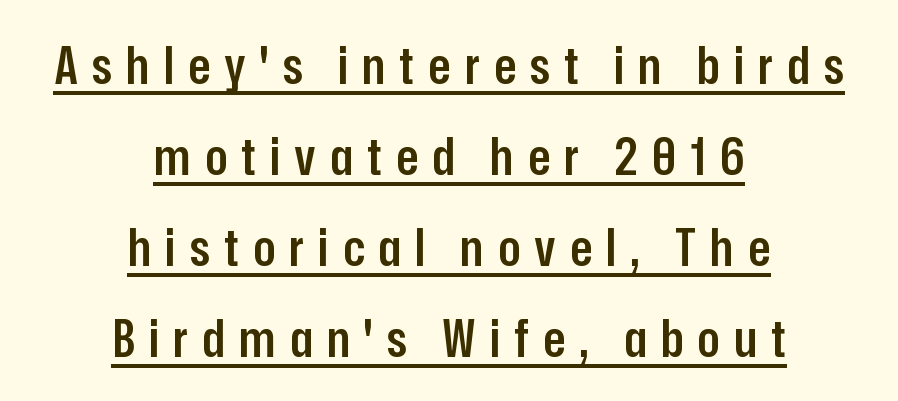
Q: Is the text bold? A: Semi-bold.
Q: Is the text italic (slanted)? A: No, it is upright.
Q: Is the typeface a serif or a sans-serif typeface? A: Sans-serif.
Q: Is the text underlined? A: Yes.
Q: How is the paragraph aligned? A: Centered.
Q: Is the spacing between letters normal or unusually wide? A: Unusually wide.
Q: Width (condensed, normal, or wide)? A: Condensed.
Q: Stroke contrast? A: Low.
Q: x-height? A: Medium.
Q: Monospaced? A: No.
